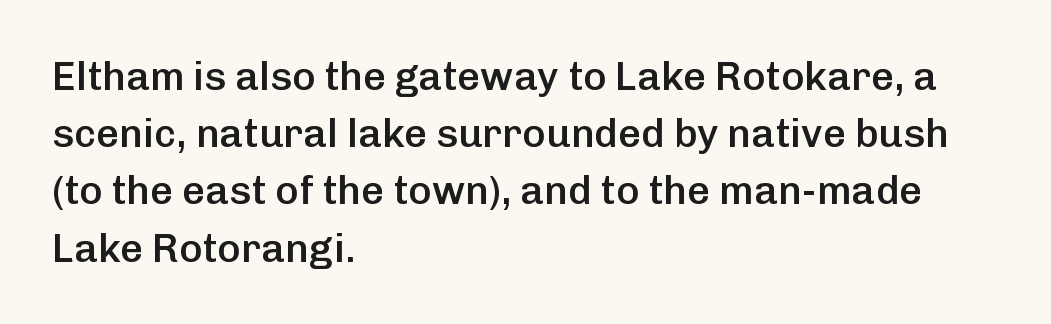
Q: Is the text bold? A: Semi-bold.
Q: Is the text italic (slanted)? A: No, it is upright.
Q: Is the typeface a serif or a sans-serif typeface? A: Sans-serif.
Q: Is the text underlined? A: No.
Q: How is the paragraph aligned? A: Left-aligned.
Q: Is the spacing between letters normal or unusually wide? A: Normal.
Q: Is the spacing between lines tight, normal or loose? A: Normal.
Q: Width (condensed, normal, or wide)? A: Normal.
Q: Stroke contrast? A: Low.
Q: x-height? A: Medium.
Q: Monospaced? A: No.
